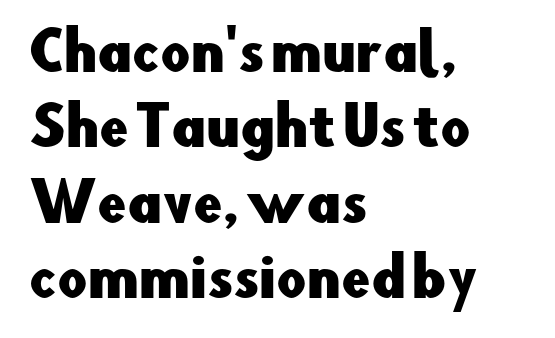
The words here are not underlined. The setting favours the left margin, as ordinary paragraphs usually do. Nothing sits at the stroke ends, so this counts as sans-serif. Does the lettering tilt? It doesn't — this is upright. Varying glyph widths throughout — classic text-font behaviour.
